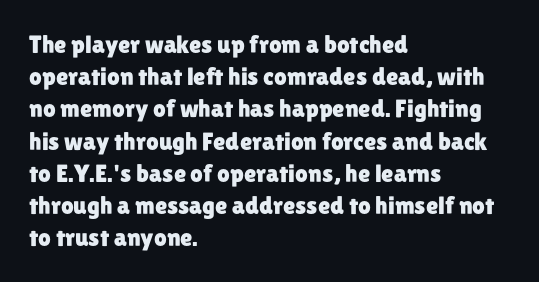
Q: Is the text italic (slanted)? A: No, it is upright.
Q: Is the text underlined? A: No.
Q: How is the paragraph aligned? A: Left-aligned.
Q: Is the spacing between letters normal or unusually wide? A: Normal.
Q: Is the spacing between lines tight, normal or loose? A: Normal.
